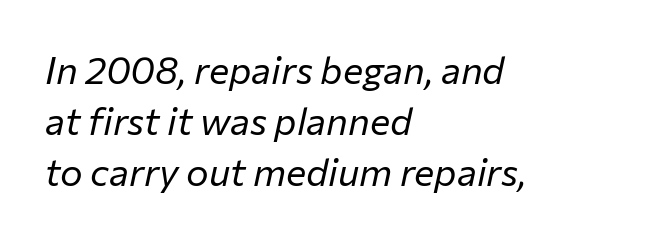
Q: Is the text bold? A: No.
Q: Is the text italic (slanted)? A: Yes, it leans right by about 12 degrees.
Q: Is the text underlined? A: No.
Q: How is the paragraph aligned? A: Left-aligned.
Q: Is the spacing between letters normal or unusually wide? A: Normal.
Q: Is the spacing between lines tight, normal or loose? A: Normal.
Q: Width (condensed, normal, or wide)? A: Normal.
Q: Stroke contrast? A: Low.
Q: x-height? A: Medium.
Q: Monospaced? A: No.
